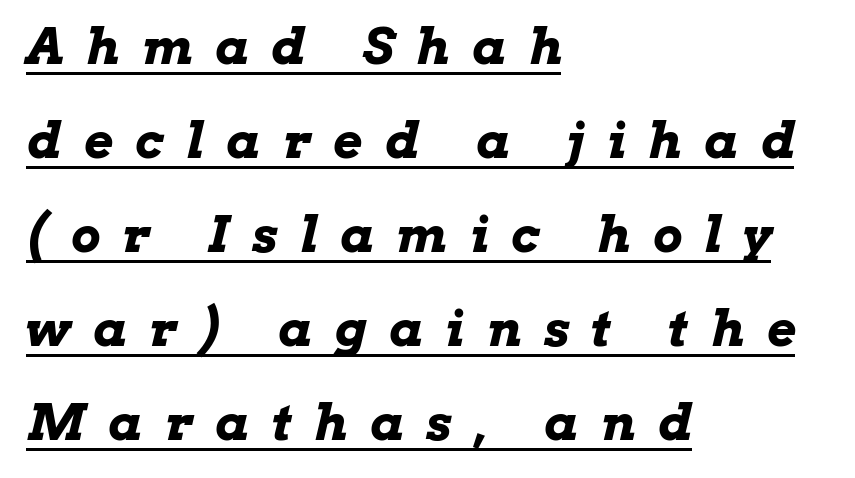
Q: Is the text bold? A: Yes.
Q: Is the text italic (slanted)? A: Yes, it leans right by about 13 degrees.
Q: Is the text underlined? A: Yes.
Q: How is the paragraph aligned? A: Left-aligned.
Q: Is the spacing between letters normal or unusually wide? A: Unusually wide.
Q: Width (condensed, normal, or wide)? A: Wide.
Q: Stroke contrast? A: Low.
Q: x-height? A: Medium.
Q: Monospaced? A: No.
